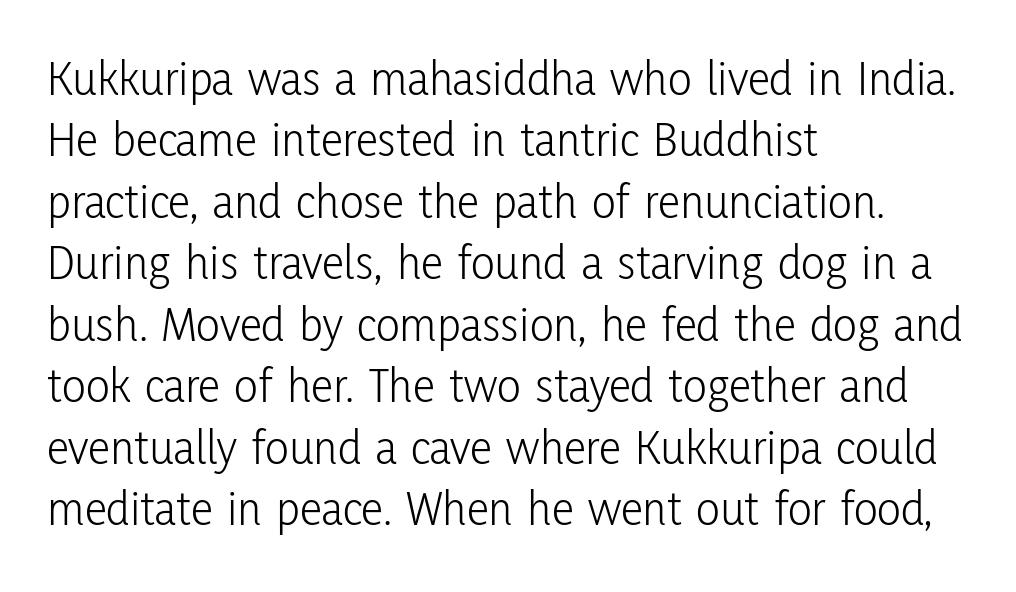
The image shows 50 px light, condensed sans-serif type, upright; set left-aligned, line spacing 1.23x, normal letter spacing, not underlined; low stroke contrast and a medium x-height.
